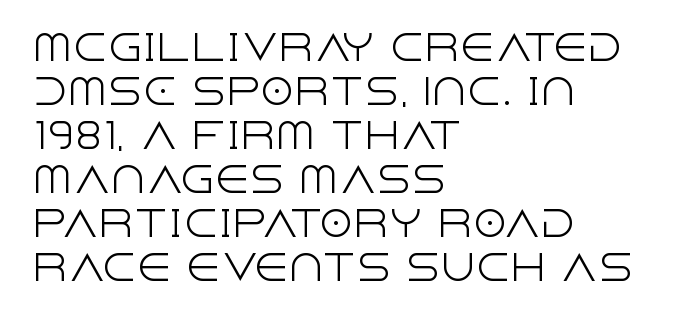
The image shows 35 px light sans-serif type, upright; set left-aligned, normal line spacing (1.26x), normal letter spacing, not underlined; a large x-height.
